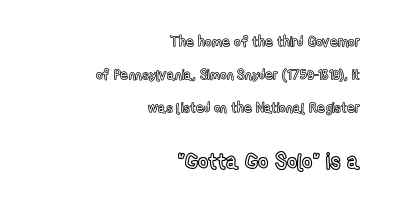
{"italic": "no", "underline": "no", "align": "right", "line_spacing": "loose", "line_spacing_ratio": 2.35, "letter_spacing": "normal", "letter_spacing_em": 0.0, "larger_block": "second", "size_ratio": 1.57, "glyph_px": 22}
